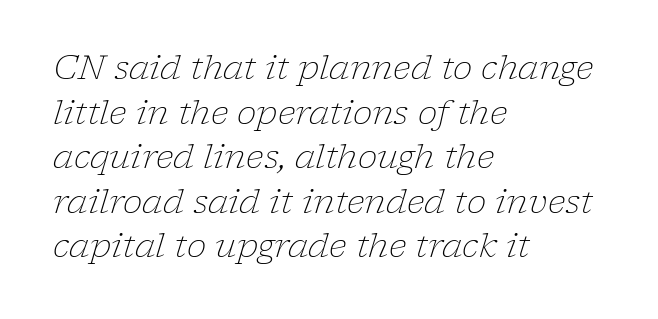
Q: Is the text bold? A: No.
Q: Is the text italic (slanted)? A: Yes, it leans right by about 17 degrees.
Q: Is the typeface a serif or a sans-serif typeface? A: Serif.
Q: Is the text underlined? A: No.
Q: How is the paragraph aligned? A: Left-aligned.
Q: Is the spacing between letters normal or unusually wide? A: Normal.
Q: Is the spacing between lines tight, normal or loose? A: Normal.
Q: Width (condensed, normal, or wide)? A: Normal.
Q: Stroke contrast? A: Low.
Q: x-height? A: Medium.
Q: Monospaced? A: No.
